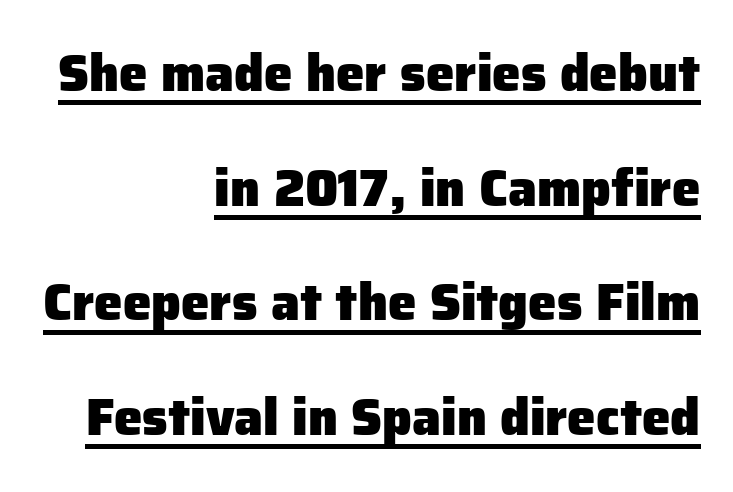
The image shows 51 px heavy sans-serif type, upright; set right-aligned, loose line spacing (2.25x), normal letter spacing, underlined; low stroke contrast and a medium x-height.
